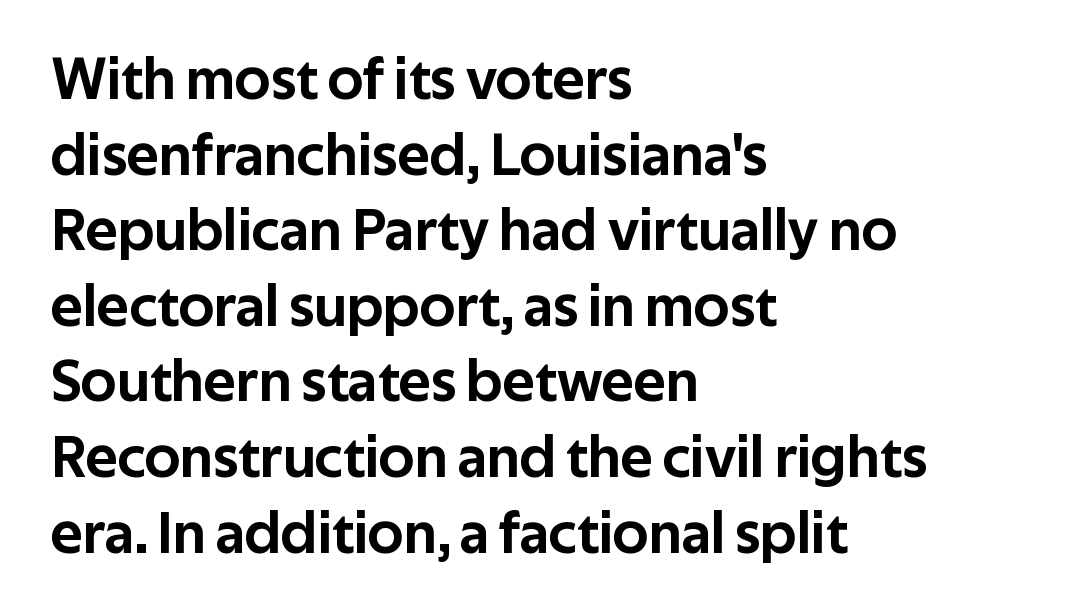
{"serif": "no", "italic": "no", "width": "normal", "stroke_contrast": "low", "x_height": "medium", "monospaced": "no", "underline": "no", "align": "left", "line_spacing": "normal", "line_spacing_ratio": 1.26, "letter_spacing": "normal", "letter_spacing_em": 0.0, "glyph_px": 60}
